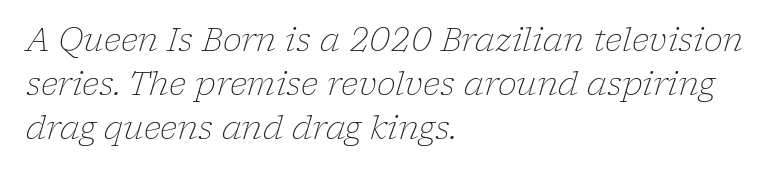
Q: Is the text bold? A: No.
Q: Is the text italic (slanted)? A: Yes, it leans right by about 17 degrees.
Q: Is the typeface a serif or a sans-serif typeface? A: Serif.
Q: Is the text underlined? A: No.
Q: How is the paragraph aligned? A: Left-aligned.
Q: Is the spacing between letters normal or unusually wide? A: Normal.
Q: Is the spacing between lines tight, normal or loose? A: Normal.
Q: Width (condensed, normal, or wide)? A: Normal.
Q: Stroke contrast? A: Low.
Q: x-height? A: Medium.
Q: Monospaced? A: No.
